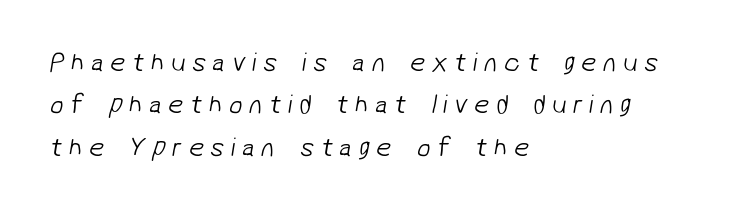
Rule under the text: the space is simply empty. The block of text has a typical density, with ordinary space between rows. The strokes carry an ordinary text weight at most. The paragraph has a hard left edge and a soft right edge. Students, note that the glyphs here are deliberately spaced far apart.
